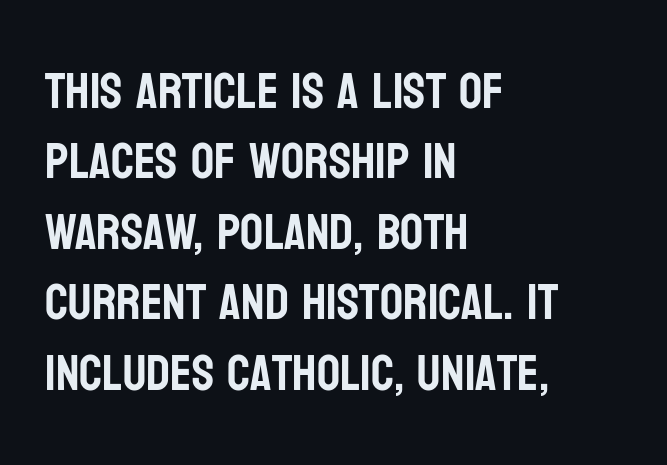
A typesetter would call this proportional, since set widths differ per character. The lines sit at an ordinary, default distance from one another. Unlike italic type, these characters show no tilt at all. The baseline area is clear.
